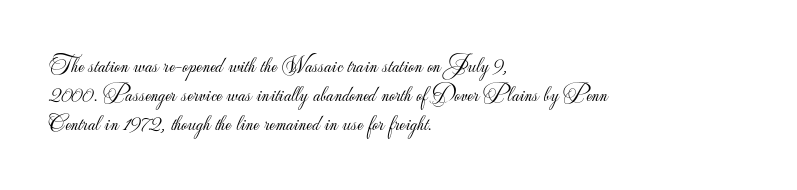
The image shows 23 px text type; set left-aligned, normal line spacing (1.27x), normal letter spacing, not underlined.
